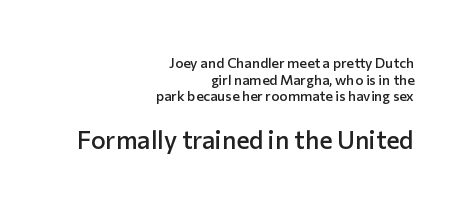
The image shows 25 px text type, upright; set right-aligned, line spacing 1.18x, normal letter spacing, not underlined; the second (bottom) block is 1.79x larger.
